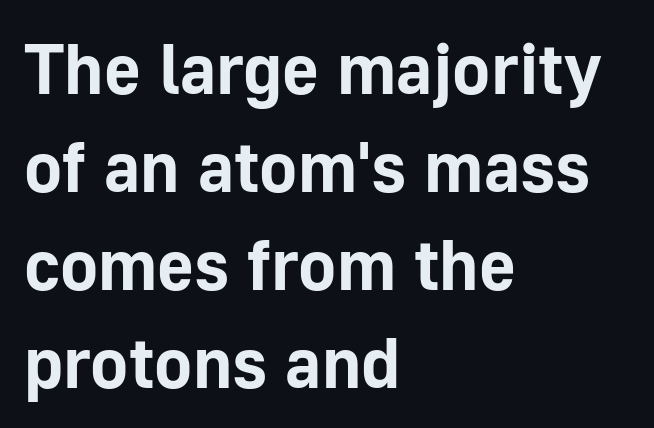
The image shows 71 px bold sans-serif type, upright; set left-aligned, normal line spacing (1.38x), normal letter spacing, not underlined; low stroke contrast and a medium x-height.
